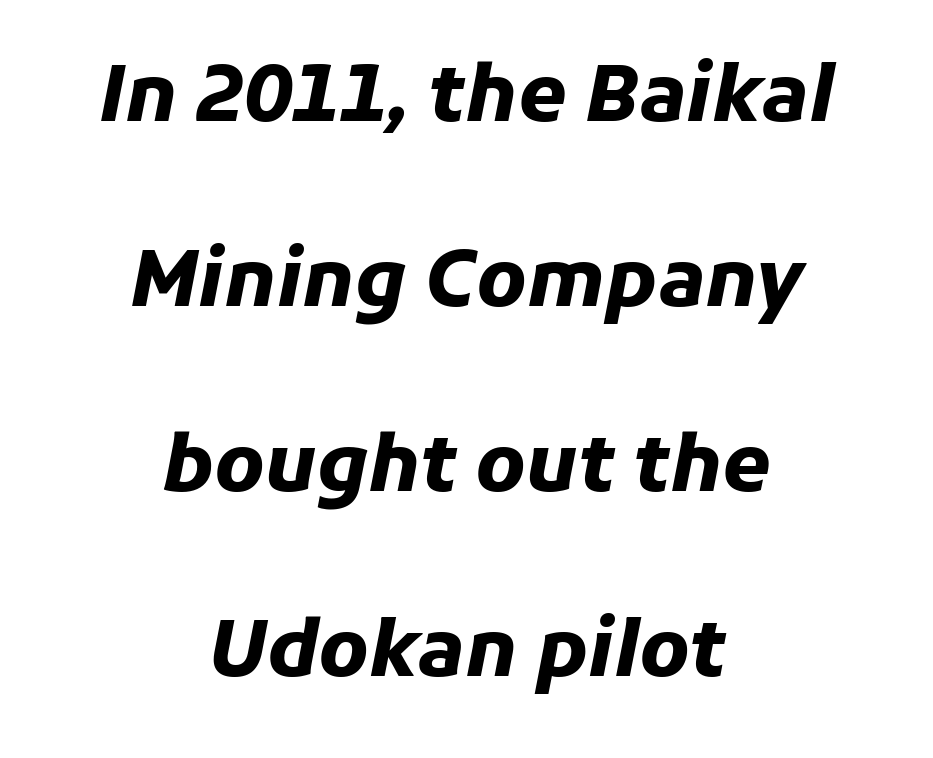
The image shows 78 px heavy type, italic (leaning right); set centered, loose line spacing (2.37x), normal letter spacing, not underlined; low stroke contrast and a medium x-height.
